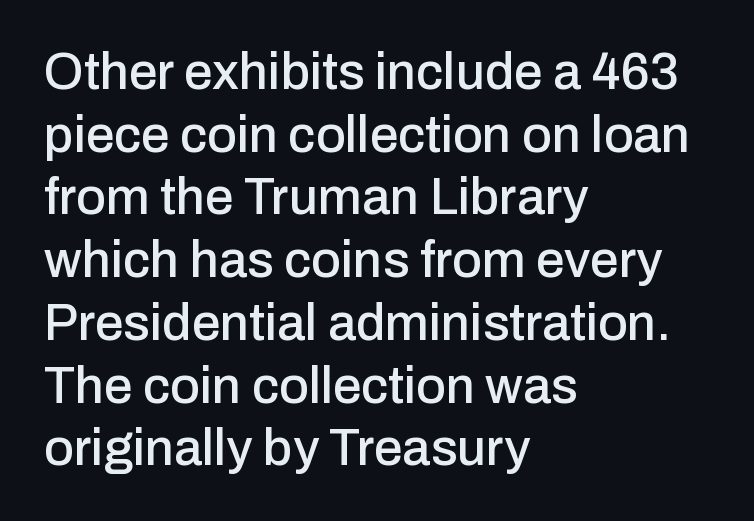
{"serif": "no", "italic": "no", "width": "normal", "stroke_contrast": "low", "x_height": "medium", "monospaced": "no", "underline": "no", "align": "left", "line_spacing_ratio": 1.23, "letter_spacing": "normal", "letter_spacing_em": 0.0, "glyph_px": 51}
